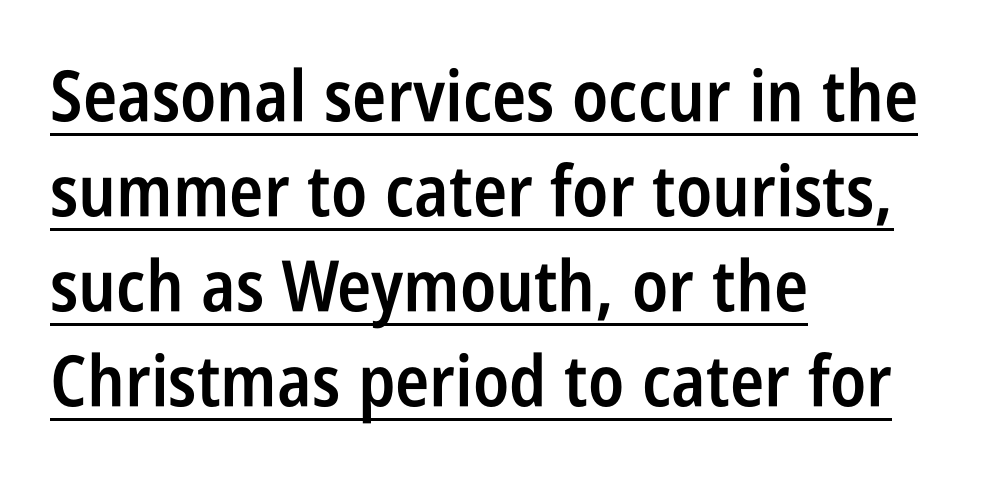
Q: Is the text bold? A: Semi-bold.
Q: Is the text italic (slanted)? A: No, it is upright.
Q: Is the typeface a serif or a sans-serif typeface? A: Sans-serif.
Q: Is the text underlined? A: Yes.
Q: How is the paragraph aligned? A: Left-aligned.
Q: Is the spacing between letters normal or unusually wide? A: Normal.
Q: Is the spacing between lines tight, normal or loose? A: Normal.
Q: Width (condensed, normal, or wide)? A: Condensed.
Q: Stroke contrast? A: Low.
Q: x-height? A: Large.
Q: Monospaced? A: No.
